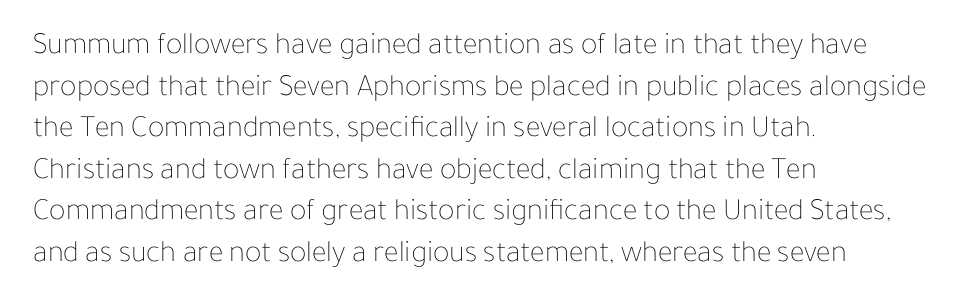
{"italic": "no", "bold": "no", "weight": "thin", "width": "normal", "stroke_contrast": "low", "x_height": "medium", "monospaced": "no", "underline": "no", "align": "left", "line_spacing": "normal", "line_spacing_ratio": 1.34, "letter_spacing": "normal", "letter_spacing_em": 0.0, "glyph_px": 31}
